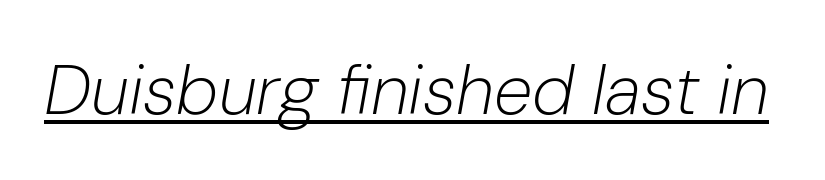
These lines keep a tight, regular rhythm from letter to letter. This sample has the flowing, uneven cadence of proportional lettering. The face used here has a pronounced slope to its letters. What decoration does the sample have? An underline. Think standard paragraph weight, or any step lighter than that.
